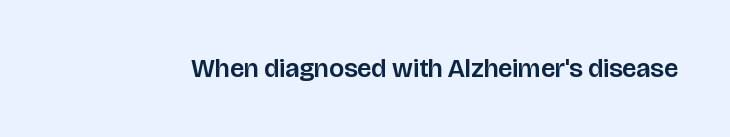
Q: Is the text italic (slanted)? A: No, it is upright.
Q: Is the text underlined? A: No.
Q: Is the spacing between letters normal or unusually wide? A: Normal.
